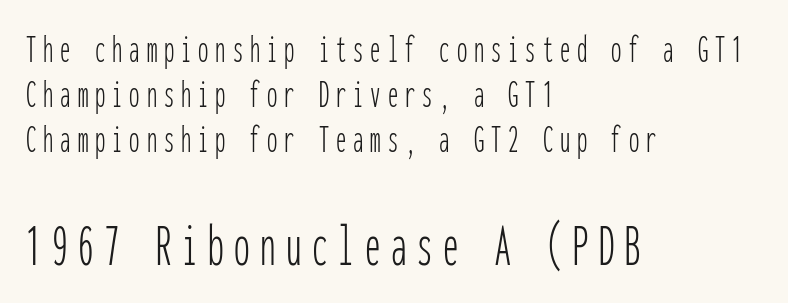
These two chunks differ in scale, with the bottom chunk taking the larger measure. The specimen omits any rule beneath the text block's lines. Quick note: not italic, upright. In terms of leading, this rendering errs on the cramped side. The face used here is monospaced, like something from a code editor.
